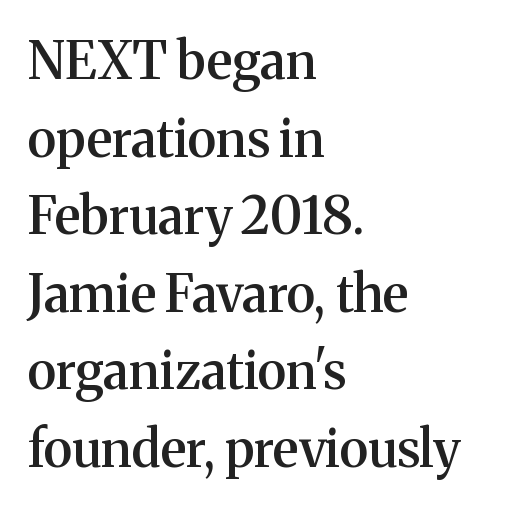
The image shows 51 px semibold serif type, upright; set left-aligned, normal line spacing (1.52x), normal letter spacing, not underlined; medium stroke contrast and a medium x-height.
